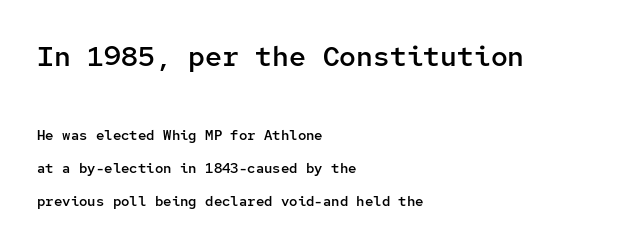
Short note: letters normally spaced. The passage shown begins with its larger block and ends with its smaller one. The setting favours the left margin, as ordinary paragraphs usually do. This is the in-between weight designers call semibold or demi. The typography opts for an upright posture over an oblique one.
